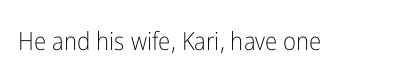
{"italic": "no", "bold": "no", "underline": "no", "letter_spacing": "normal", "letter_spacing_em": 0.0, "glyph_px": 25}
